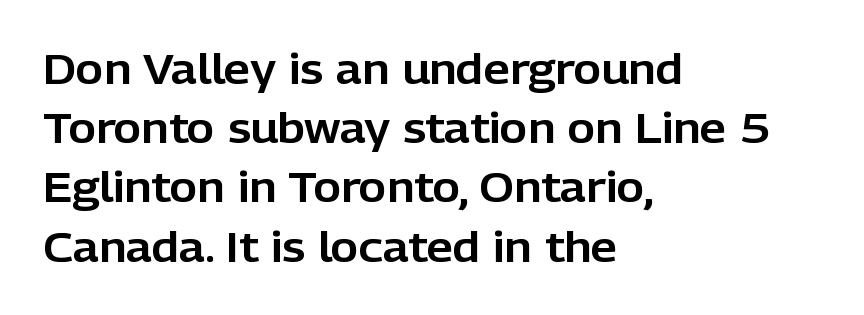
{"serif": "no", "italic": "no", "width": "normal", "stroke_contrast": "low", "x_height": "medium", "monospaced": "no", "underline": "no", "align": "left", "line_spacing": "normal", "line_spacing_ratio": 1.41, "letter_spacing": "normal", "letter_spacing_em": 0.0, "glyph_px": 42}
